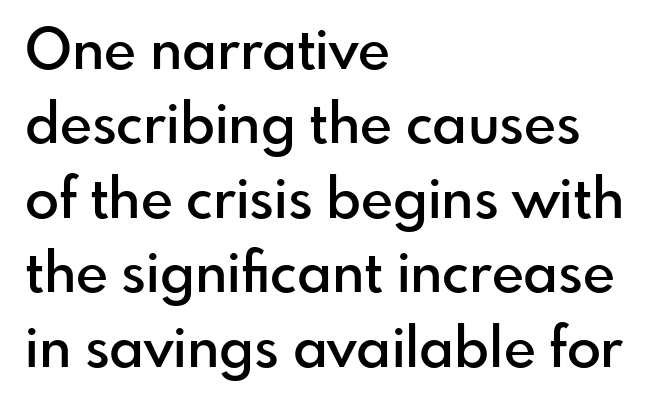
This sample has the flowing, uneven cadence of proportional lettering. The lettering stays uniformly vertical, giving the passage a roman look. Does the copy run flush right? No — it runs flush left. Bare-footed words on every line. Evenly set lines give the paragraph a standard silhouette.
